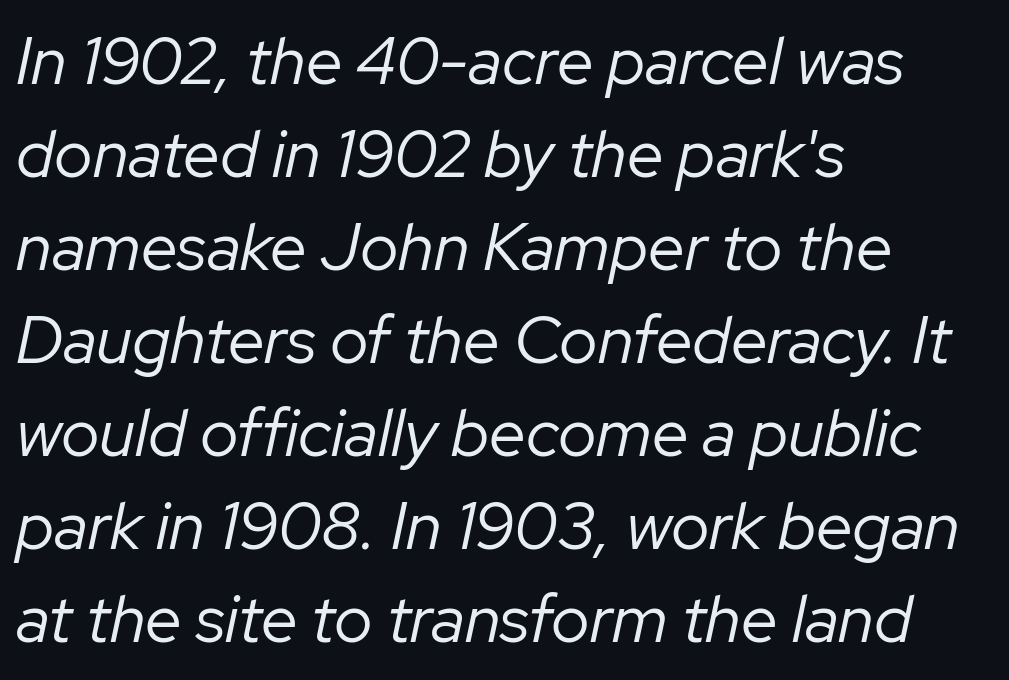
The image shows 66 px regular-weight type, italic (leaning right); set left-aligned, normal line spacing (1.41x), normal letter spacing, not underlined; low stroke contrast and a medium x-height.
